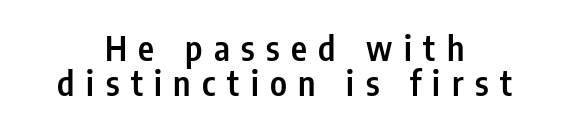
Q: Is the text bold? A: Semi-bold.
Q: Is the text italic (slanted)? A: No, it is upright.
Q: Is the typeface a serif or a sans-serif typeface? A: Sans-serif.
Q: Is the text underlined? A: No.
Q: How is the paragraph aligned? A: Centered.
Q: Is the spacing between letters normal or unusually wide? A: Unusually wide.
Q: Is the spacing between lines tight, normal or loose? A: Tight.
Q: Width (condensed, normal, or wide)? A: Condensed.
Q: Stroke contrast? A: Low.
Q: x-height? A: Medium.
Q: Monospaced? A: No.
